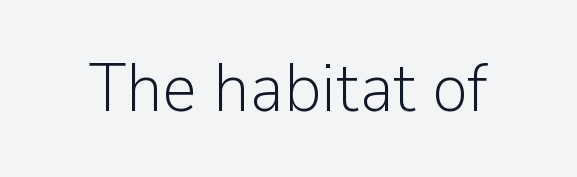
The image shows 68 px light sans-serif type, upright; set normal letter spacing, not underlined; low stroke contrast and a medium x-height.
